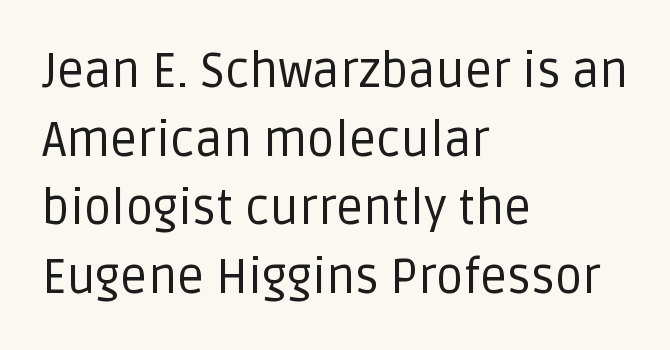
Posture: vertical. Unmarked baselines from the first word to the last. Leftover space on each line is placed entirely after the last word. These lines sit exactly where default settings would place them. Tracking here is standard; glyphs follow each other at the usual distance.
